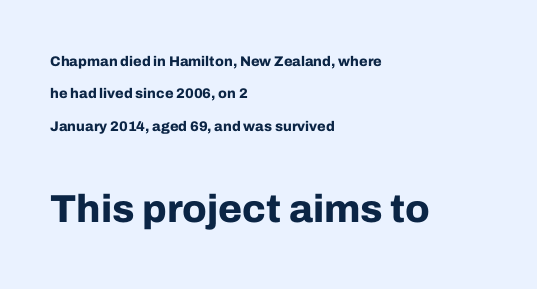
{"serif": "no", "italic": "no", "bold": "yes", "weight": "bold", "width": "normal", "stroke_contrast": "low", "x_height": "medium", "monospaced": "no", "underline": "no", "align": "left", "line_spacing": "loose", "line_spacing_ratio": 2.31, "letter_spacing": "normal", "letter_spacing_em": 0.0, "larger_block": "second", "size_ratio": 2.79, "glyph_px": 39}
